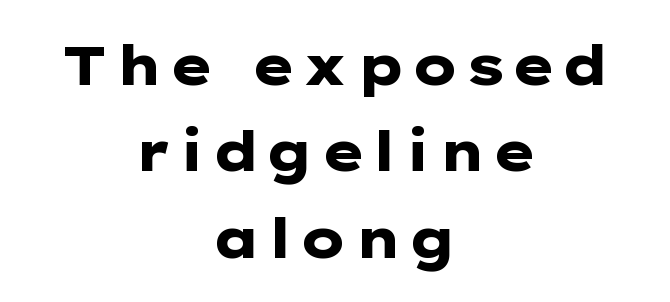
The image shows 55 px heavy, wide sans-serif type, upright; set centered, normal line spacing (1.57x), not underlined; low stroke contrast and a medium x-height.
